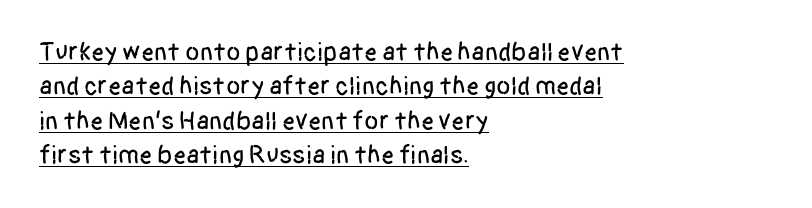
The image shows 26 px text type, upright; set left-aligned, normal line spacing (1.32x), normal letter spacing, underlined.
